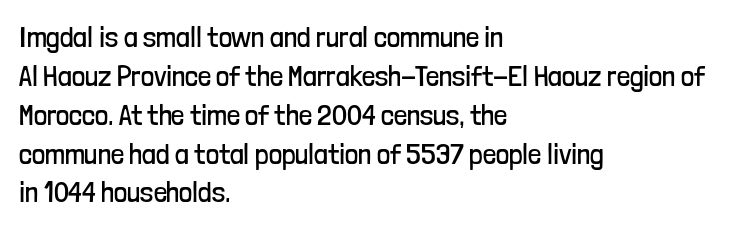
The image shows 29 px regular-weight, condensed sans-serif type, upright; set left-aligned, normal line spacing (1.34x), normal letter spacing, not underlined; low stroke contrast and a medium x-height.
